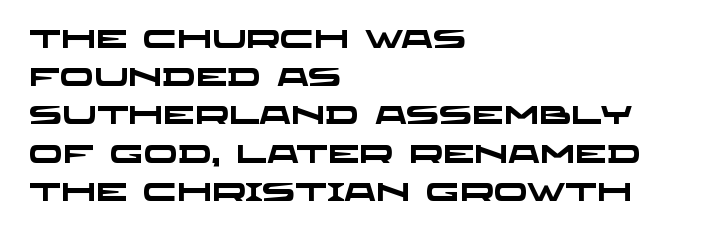
{"bold": "yes", "underline": "no", "align": "left", "line_spacing": "normal", "line_spacing_ratio": 1.53, "letter_spacing": "normal", "letter_spacing_em": 0.0, "glyph_px": 25}
